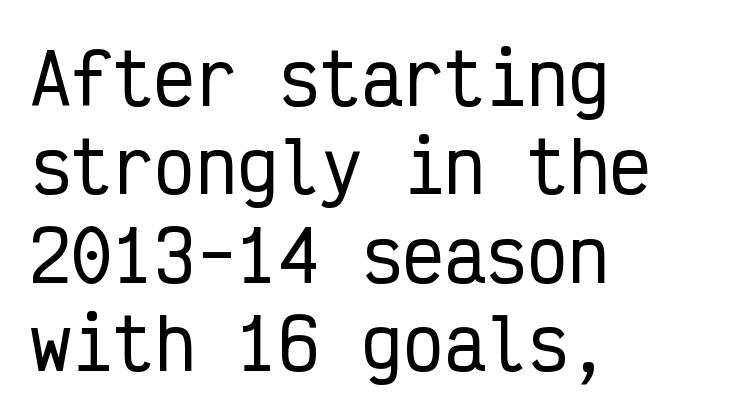
The image shows 69 px condensed sans-serif type, upright, monospaced; set left-aligned, normal line spacing (1.28x), normal letter spacing, not underlined; low stroke contrast and a medium x-height.
